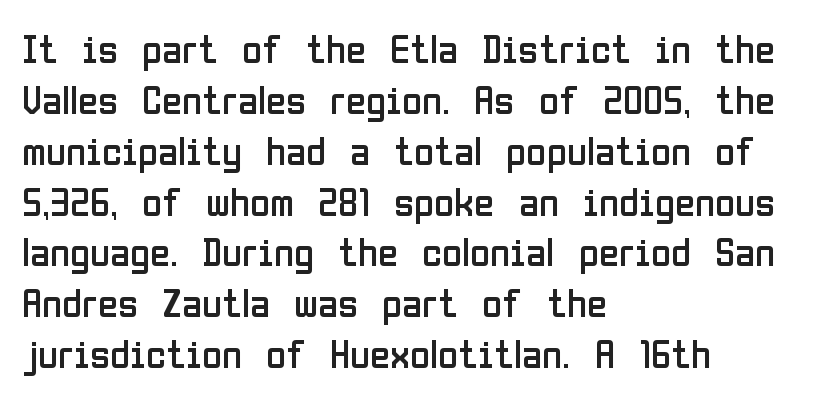
Q: Is the text bold? A: No.
Q: Is the text italic (slanted)? A: No, it is upright.
Q: Is the typeface a serif or a sans-serif typeface? A: Sans-serif.
Q: Is the text underlined? A: No.
Q: How is the paragraph aligned? A: Left-aligned.
Q: Is the spacing between letters normal or unusually wide? A: Normal.
Q: Width (condensed, normal, or wide)? A: Condensed.
Q: Stroke contrast? A: Low.
Q: x-height? A: Medium.
Q: Monospaced? A: No.
